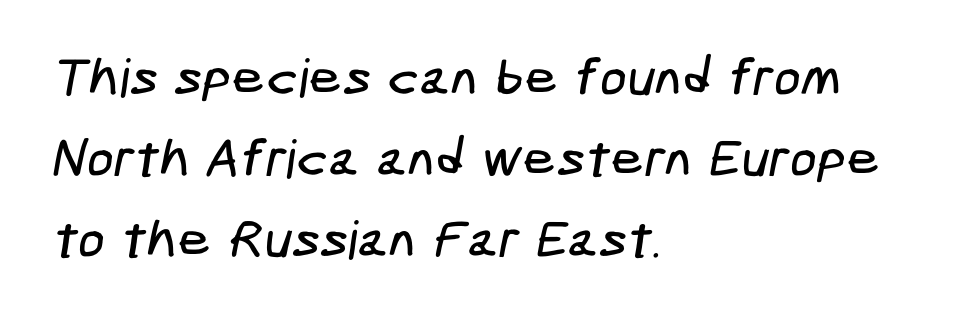
The image shows 53 px condensed sans-serif type; set left-aligned, normal line spacing (1.53x), normal letter spacing, not underlined; low stroke contrast and a medium x-height.
